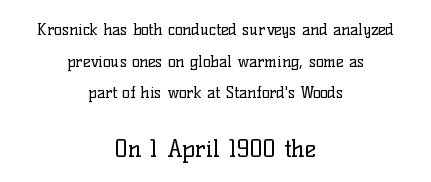
Q: Is the text bold? A: No.
Q: Is the text italic (slanted)? A: No, it is upright.
Q: Is the text underlined? A: No.
Q: How is the paragraph aligned? A: Centered.
Q: Is the spacing between letters normal or unusually wide? A: Normal.
Q: Is the spacing between lines tight, normal or loose? A: Loose.
Q: Which block of text is set in a larger size, the first (top) or the second (bottom)? A: The second (bottom) one.
